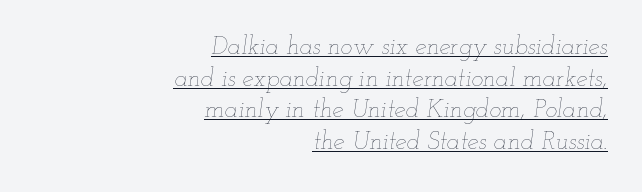
The image shows 25 px text type, italic (leaning right); set right-aligned, normal line spacing (1.27x), normal letter spacing, underlined.
